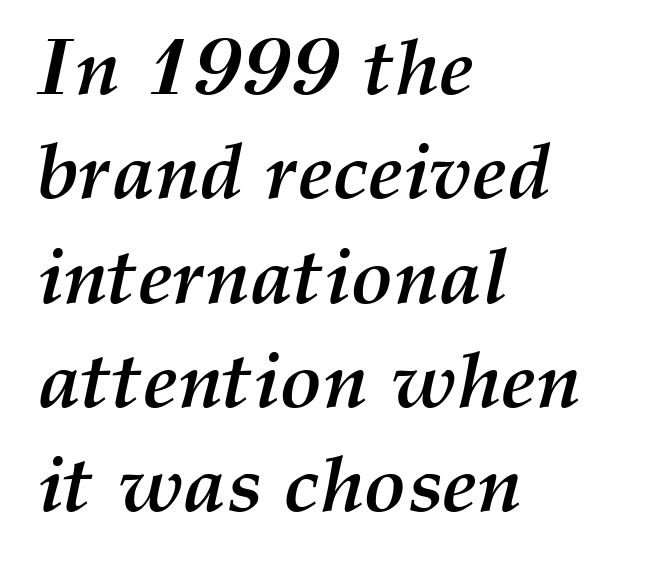
The image shows 79 px semibold type, italic (leaning right); set left-aligned, normal line spacing (1.32x), normal letter spacing, not underlined; medium stroke contrast and a medium x-height.
